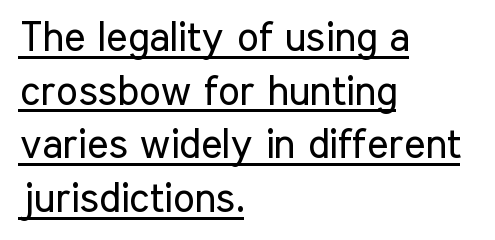
The image shows 41 px regular-weight, condensed sans-serif type, upright; set left-aligned, normal line spacing (1.31x), normal letter spacing, underlined; low stroke contrast and a medium x-height.
